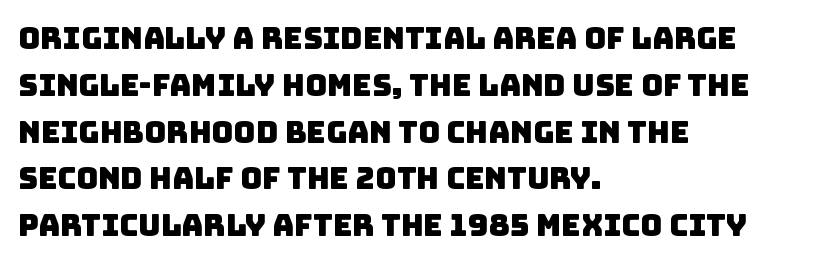
What stands out about the letter spacing? Nothing — it is the standard amount. Line beginnings align vertically; line endings do not. Students, observe: this is what conventionally led text looks like. Spacing verdict: proportional, widths tailored to each character. Letterform terminals end flat and unadorned throughout the passage.
